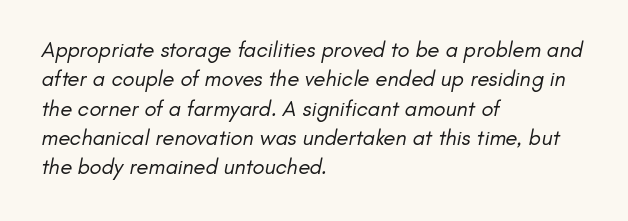
Caption: face not bold, strokes unweighted. How are the letters spaced? Ordinarily, with no added tracking. Summary of vertical rhythm: regular, with standard interline spacing. Plain, unruled lines of type. The paragraph has a hard left edge and a soft right edge.
